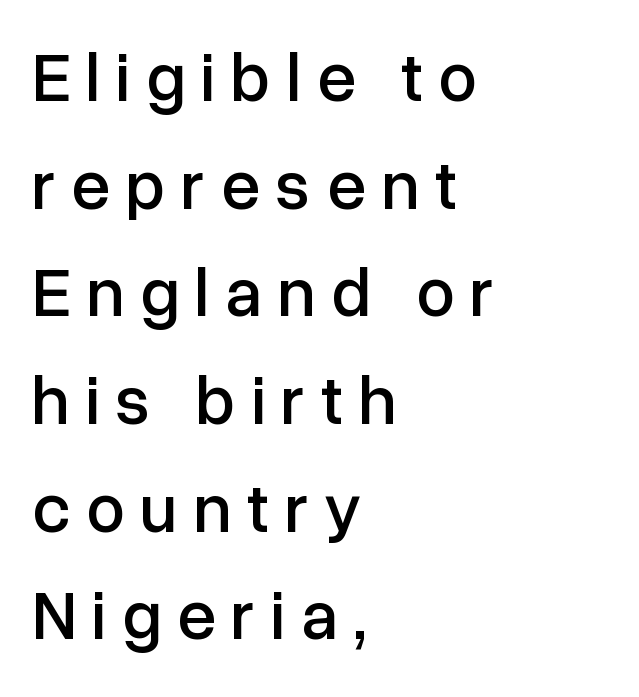
{"serif": "no", "italic": "no", "width": "normal", "stroke_contrast": "low", "x_height": "medium", "monospaced": "no", "underline": "no", "align": "left", "line_spacing": "normal", "line_spacing_ratio": 1.56, "letter_spacing": "wide", "letter_spacing_em": 0.23, "glyph_px": 69}
